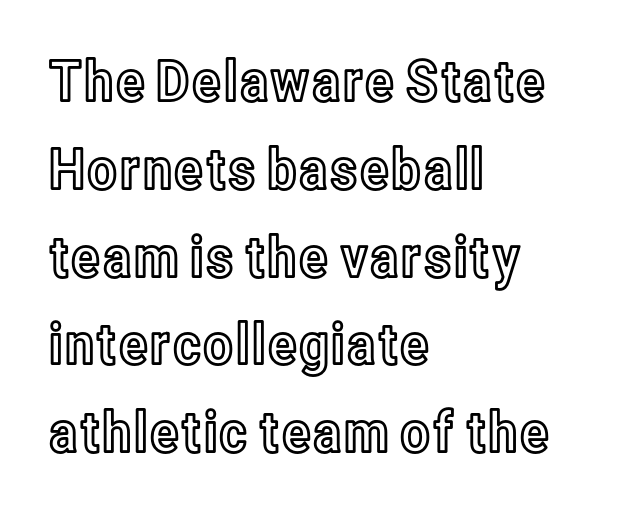
Line spacing here is normal. A student would call this left alignment; a typographer would say flush left, rag right. Character widths vary here, with narrow letters taking less room than wide ones. Check the space under the baseline: it is left empty. The lettering stays uniformly vertical, giving the passage a roman look.
